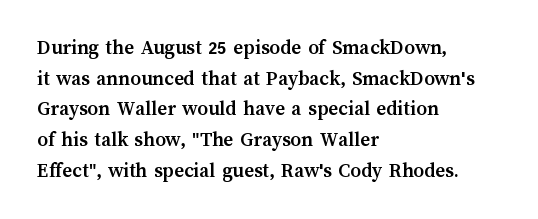
{"italic": "no", "bold": "yes", "underline": "no", "align": "left", "line_spacing": "normal", "line_spacing_ratio": 1.46, "letter_spacing": "normal", "letter_spacing_em": 0.0, "glyph_px": 21}
